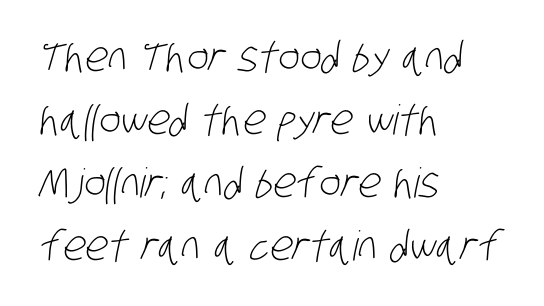
{"serif": "no", "bold": "no", "weight": "light", "width": "condensed", "stroke_contrast": "low", "x_height": "large", "monospaced": "no", "underline": "no", "align": "left", "line_spacing": "normal", "line_spacing_ratio": 1.54, "letter_spacing": "normal", "letter_spacing_em": 0.0, "glyph_px": 41}
